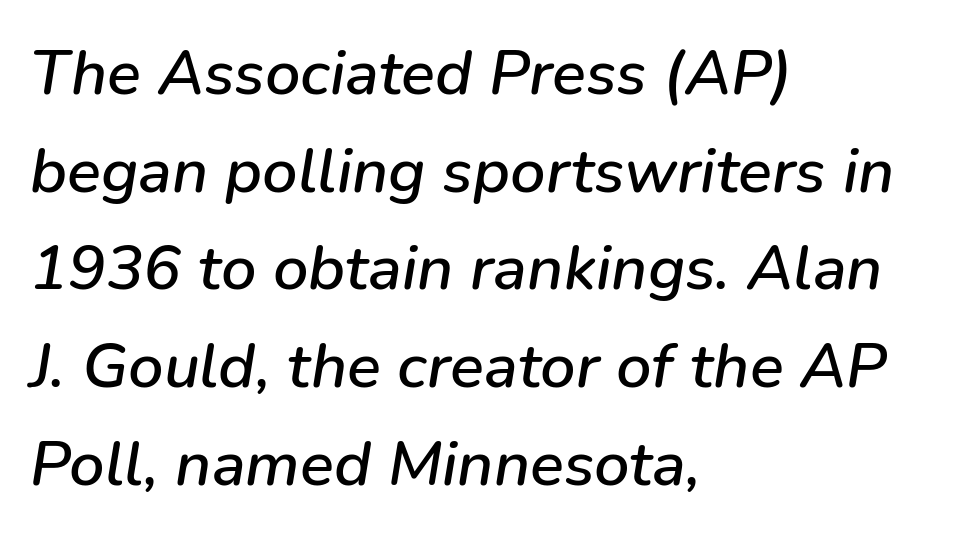
No extra tracking has been applied to these lines. The specimen reads as italic at a glance. This sample is left-justified, so line endings fall wherever the words run out. Regular leading. Descenders hang freely into open space. Varying glyph widths throughout — classic text-font behaviour.
